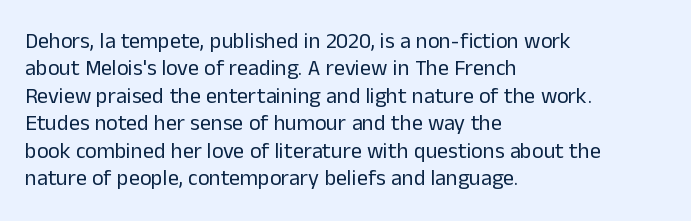
{"italic": "no", "bold": "no", "underline": "no", "align": "left", "line_spacing": "normal", "line_spacing_ratio": 1.25, "letter_spacing": "normal", "letter_spacing_em": 0.0, "glyph_px": 22}
